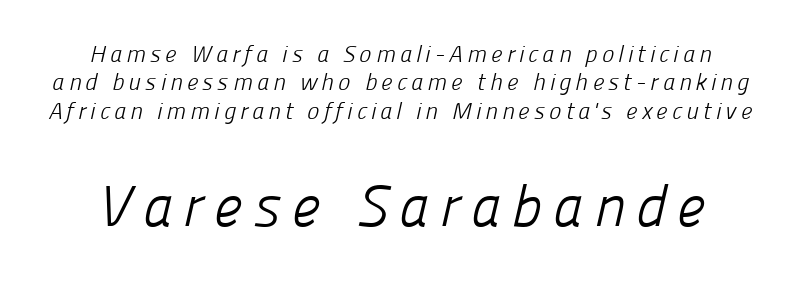
{"serif": "no", "bold": "no", "weight": "light", "width": "normal", "stroke_contrast": "low", "x_height": "medium", "monospaced": "no", "underline": "no", "line_spacing_ratio": 1.23, "larger_block": "second", "size_ratio": 2.52, "glyph_px": 58}
